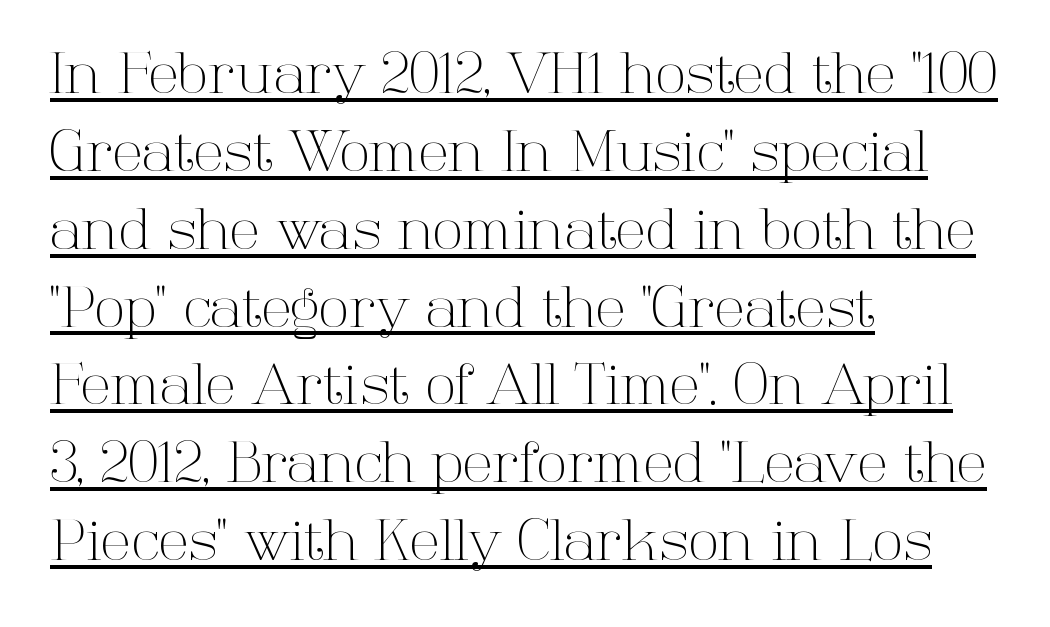
The image shows 56 px light serif type, upright; set left-aligned, normal line spacing (1.39x), normal letter spacing, underlined; high stroke contrast and a medium x-height.
